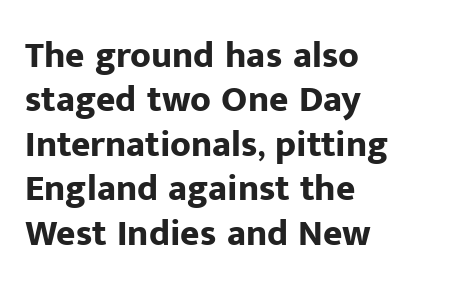
{"serif": "no", "italic": "no", "bold": "yes", "weight": "bold", "width": "normal", "stroke_contrast": "low", "x_height": "medium", "monospaced": "no", "underline": "no", "align": "left", "line_spacing_ratio": 1.2, "letter_spacing": "normal", "letter_spacing_em": 0.0, "glyph_px": 37}
